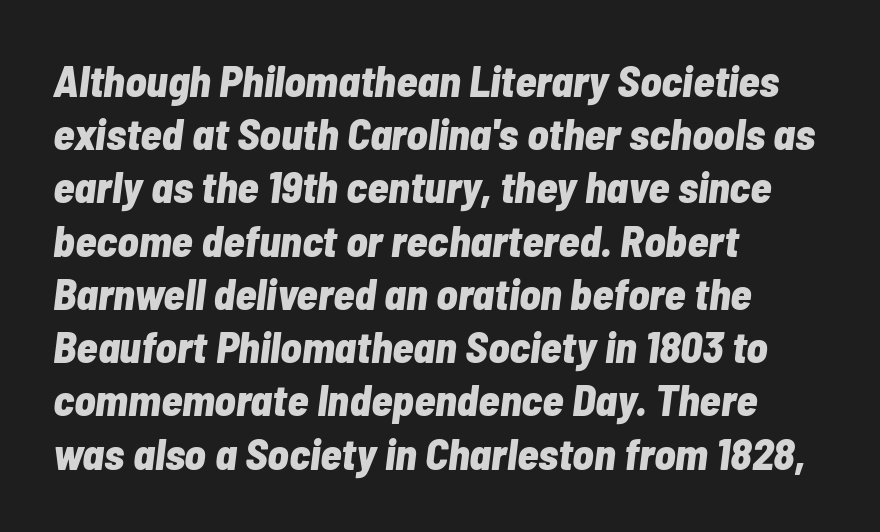
The image shows 44 px bold, condensed type, italic (leaning right); set left-aligned, line spacing 1.21x, normal letter spacing, not underlined; low stroke contrast and a medium x-height.
